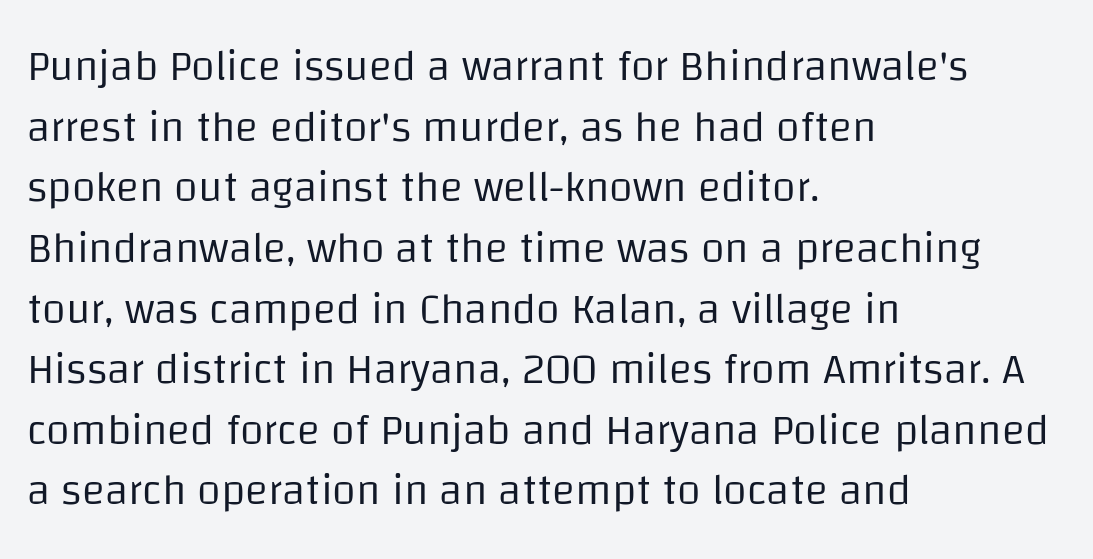
{"serif": "no", "italic": "no", "bold": "no", "weight": "regular", "width": "normal", "stroke_contrast": "low", "x_height": "large", "monospaced": "no", "underline": "no", "align": "left", "line_spacing": "normal", "line_spacing_ratio": 1.41, "letter_spacing": "normal", "letter_spacing_em": 0.0, "glyph_px": 43}
